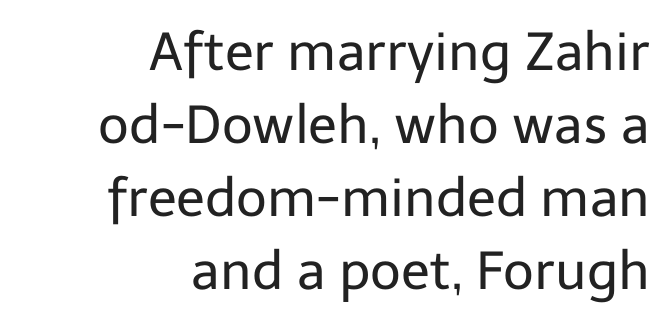
Descender tails drop into unmarked territory. No heavy texture on the line: the type isn't bold. In terms of posture, this sample is upright. The passage is arranged like a letterhead date or caption credit — flush right. In terms of letterform style, serifs are entirely absent.
